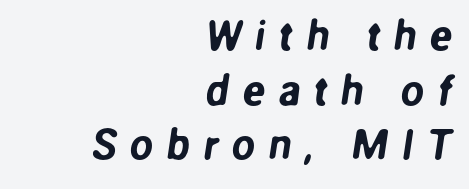
Q: Is the typeface a serif or a sans-serif typeface? A: Sans-serif.
Q: Is the text underlined? A: No.
Q: How is the paragraph aligned? A: Right-aligned.
Q: Is the spacing between letters normal or unusually wide? A: Unusually wide.
Q: Is the spacing between lines tight, normal or loose? A: Normal.
Q: Width (condensed, normal, or wide)? A: Normal.
Q: Stroke contrast? A: Low.
Q: x-height? A: Medium.
Q: Monospaced? A: No.
